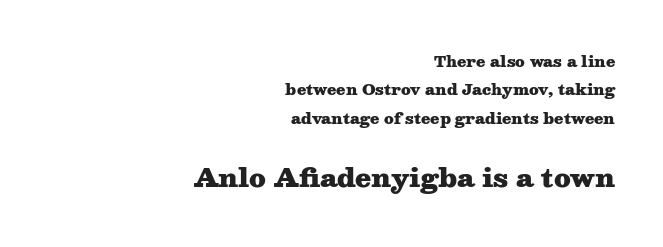
This layout puts the modest block above and the oversized block below. Look at the tracking — it's just the regular setting, nothing added. Underlining? Definitely not there. Do the letters lean? They stand straight.
